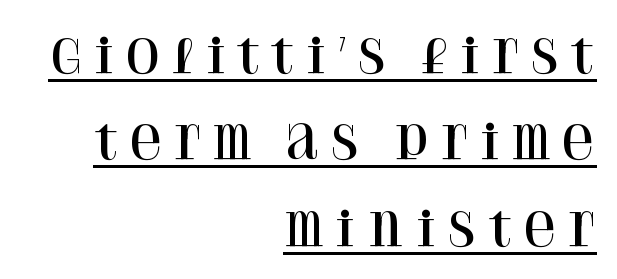
{"serif": "yes", "italic": "no", "width": "normal", "stroke_contrast": "high", "x_height": "large", "monospaced": "no", "underline": "yes", "align": "right", "line_spacing": "loose", "line_spacing_ratio": 1.92, "glyph_px": 45}
